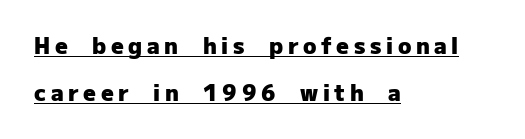
Q: Is the text bold? A: Yes.
Q: Is the text italic (slanted)? A: No, it is upright.
Q: Is the text underlined? A: Yes.
Q: How is the paragraph aligned? A: Left-aligned.
Q: Is the spacing between letters normal or unusually wide? A: Unusually wide.
Q: Is the spacing between lines tight, normal or loose? A: Loose.
